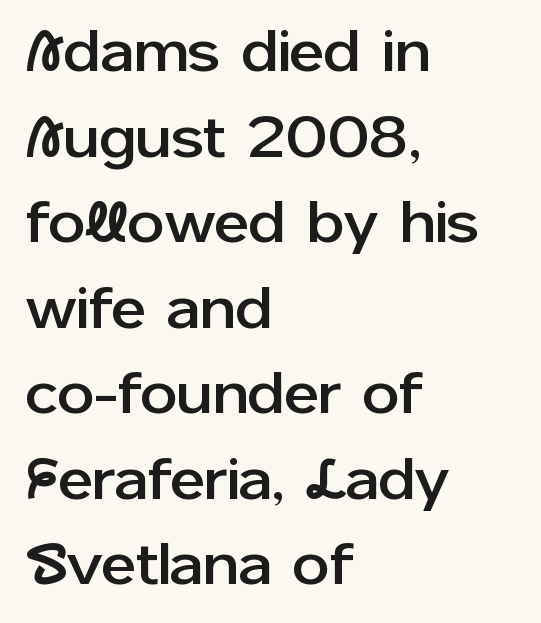
{"serif": "no", "italic": "no", "width": "normal", "stroke_contrast": "low", "x_height": "medium", "monospaced": "no", "underline": "no", "align": "left", "line_spacing": "normal", "line_spacing_ratio": 1.45, "letter_spacing": "normal", "letter_spacing_em": 0.0, "glyph_px": 59}
